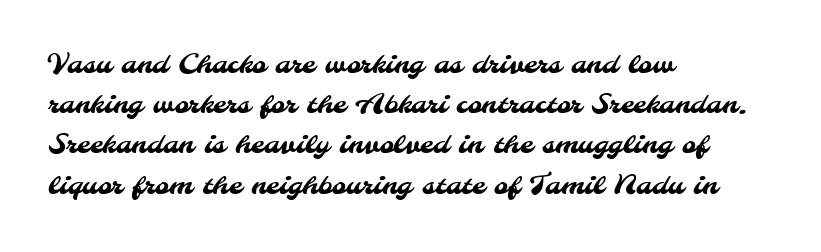
One glance says typical: line gaps are just what's usual. You could call the tracking neutral — neither tight nor loose. This rendering uses left alignment, leaving the right contour irregular. Quick note: underline off.
